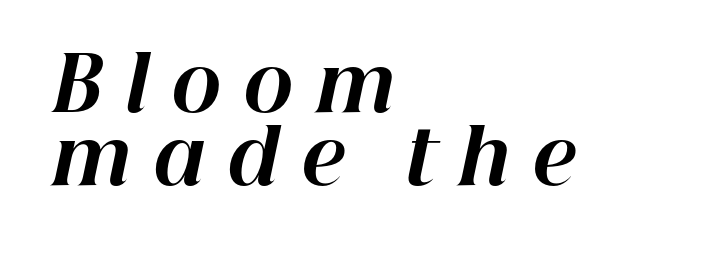
Notice how the stems are inclined rather than vertical — that's the hallmark of italics. How heavy is the stroke? Heavy — this is a bold. The ragged edge is on the right, which tells us the setting is flush left. Reading down the column, the eye jumps only a short way to each next line.
